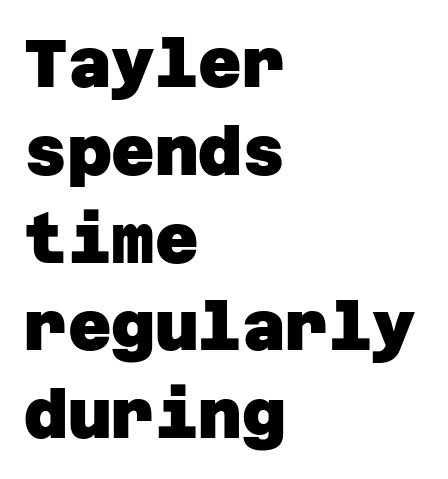
Q: Is the text bold? A: Yes.
Q: Is the typeface a serif or a sans-serif typeface? A: Sans-serif.
Q: Is the text underlined? A: No.
Q: How is the paragraph aligned? A: Left-aligned.
Q: Is the spacing between letters normal or unusually wide? A: Normal.
Q: Is the spacing between lines tight, normal or loose? A: Normal.
Q: Width (condensed, normal, or wide)? A: Normal.
Q: Stroke contrast? A: Low.
Q: x-height? A: Large.
